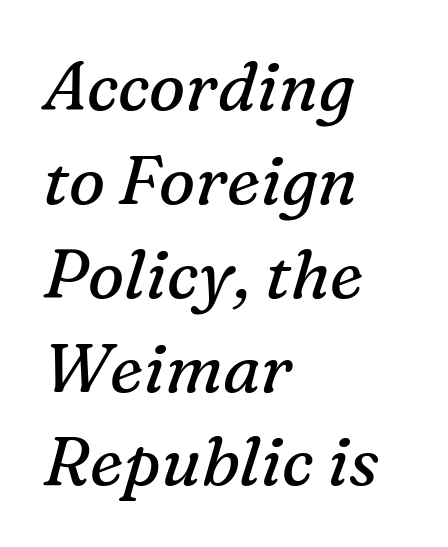
The image shows 68 px regular-weight serif type, italic (leaning right); set left-aligned, normal line spacing (1.38x), normal letter spacing, not underlined; medium stroke contrast and a medium x-height.
